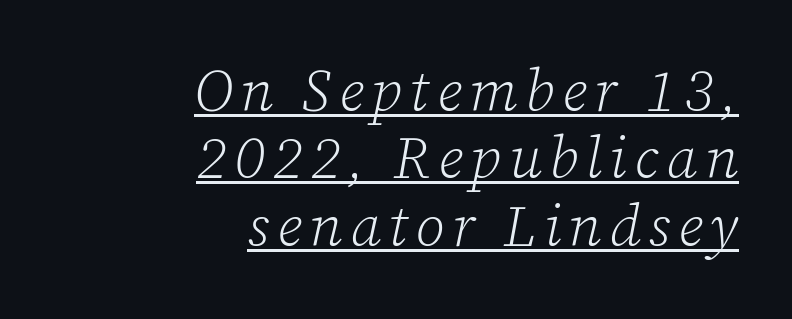
The image shows 58 px light serif type, italic (leaning right); set right-aligned, line spacing 1.16x, underlined; low stroke contrast and a medium x-height.
